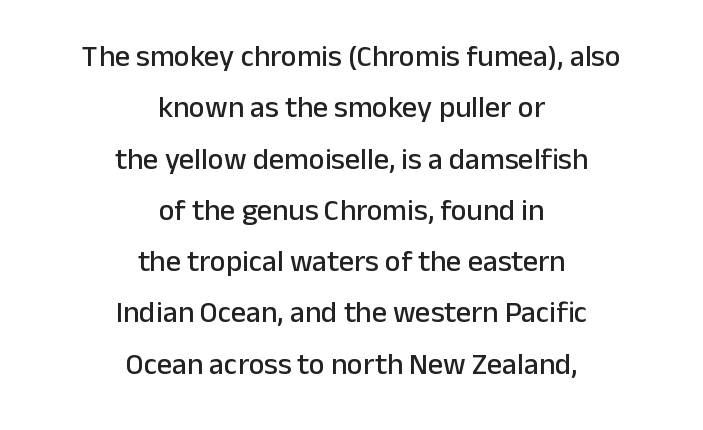
The image shows 30 px sans-serif type, upright; set centered, line spacing 1.71x, normal letter spacing, not underlined; low stroke contrast and a medium x-height.
